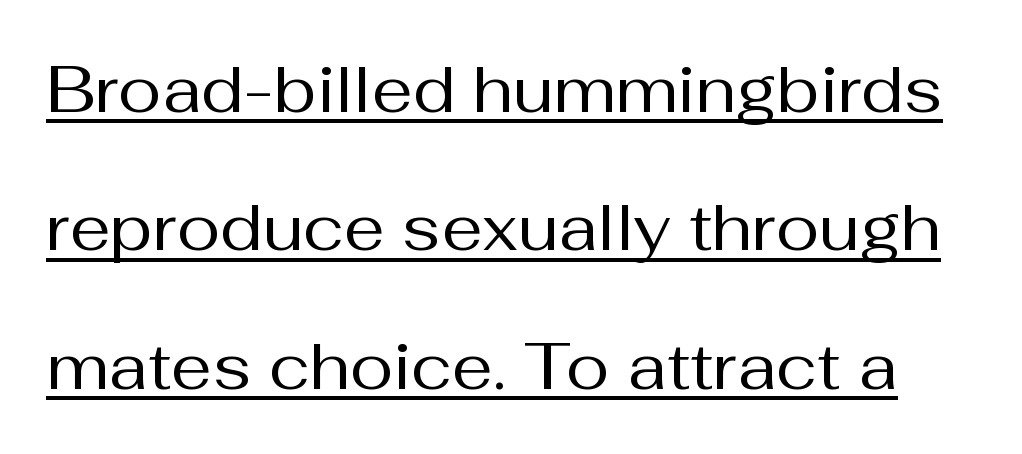
Q: Is the text bold? A: No.
Q: Is the text italic (slanted)? A: No, it is upright.
Q: Is the typeface a serif or a sans-serif typeface? A: Sans-serif.
Q: Is the text underlined? A: Yes.
Q: Is the spacing between letters normal or unusually wide? A: Normal.
Q: Is the spacing between lines tight, normal or loose? A: Loose.
Q: Width (condensed, normal, or wide)? A: Normal.
Q: Stroke contrast? A: Medium.
Q: x-height? A: Medium.
Q: Monospaced? A: No.
